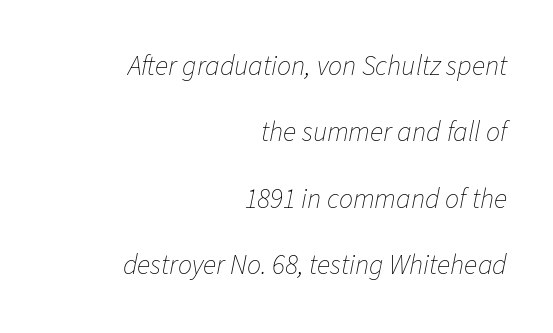
Does the leading feel generous? Absolutely, it's lavish. The zone under the glyphs is completely vacant. Think standard paragraph weight, or any step lighter than that. Is this a fixed-width face? No — the glyphs have proportional, varying widths.
